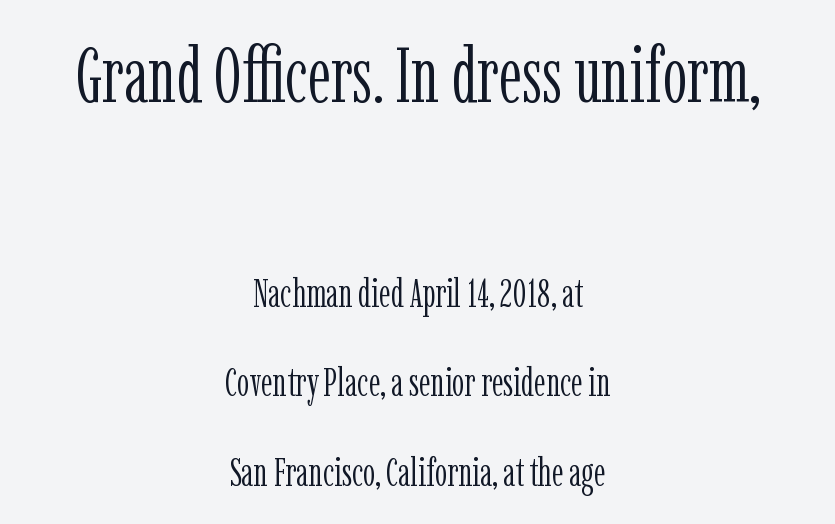
Q: Is the text bold? A: No.
Q: Is the text italic (slanted)? A: No, it is upright.
Q: Is the typeface a serif or a sans-serif typeface? A: Serif.
Q: Is the text underlined? A: No.
Q: How is the paragraph aligned? A: Centered.
Q: Is the spacing between letters normal or unusually wide? A: Normal.
Q: Is the spacing between lines tight, normal or loose? A: Loose.
Q: Which block of text is set in a larger size, the first (top) or the second (bottom)? A: The first (top) one.
Q: Width (condensed, normal, or wide)? A: Condensed.
Q: Stroke contrast? A: Low.
Q: x-height? A: Medium.
Q: Monospaced? A: No.
